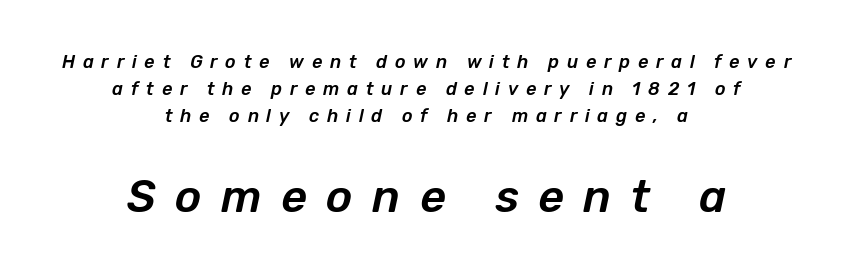
Q: Is the text italic (slanted)? A: Yes, it leans right by about 12 degrees.
Q: Is the text underlined? A: No.
Q: How is the paragraph aligned? A: Centered.
Q: Is the spacing between letters normal or unusually wide? A: Unusually wide.
Q: Is the spacing between lines tight, normal or loose? A: Normal.
Q: Which block of text is set in a larger size, the first (top) or the second (bottom)? A: The second (bottom) one.
Q: Width (condensed, normal, or wide)? A: Normal.
Q: Stroke contrast? A: Low.
Q: x-height? A: Medium.
Q: Monospaced? A: No.
